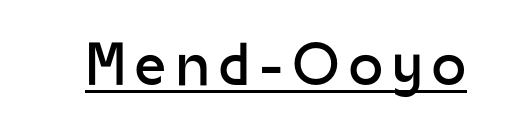
The image shows 61 px regular-weight sans-serif type, upright; set underlined; low stroke contrast and a medium x-height.
